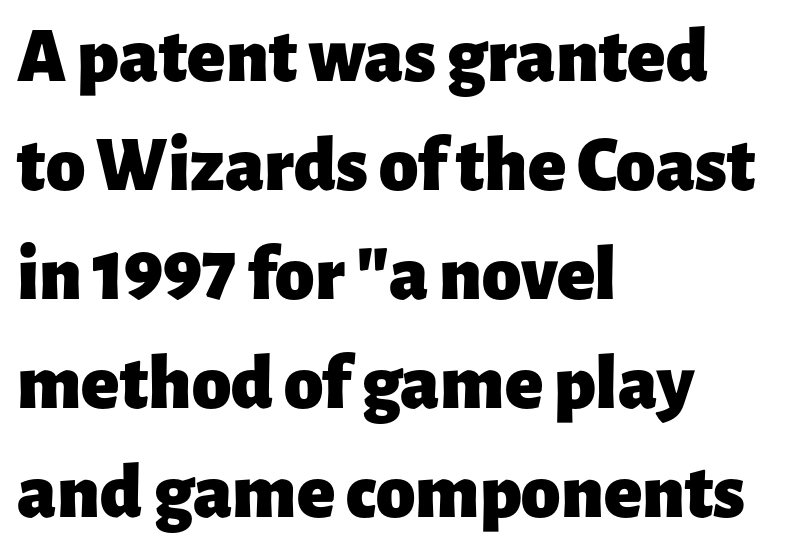
{"serif": "no", "italic": "no", "bold": "yes", "weight": "heavy", "width": "normal", "stroke_contrast": "low", "x_height": "medium", "monospaced": "no", "underline": "no", "align": "left", "line_spacing": "normal", "line_spacing_ratio": 1.38, "letter_spacing": "normal", "letter_spacing_em": 0.0, "glyph_px": 79}
